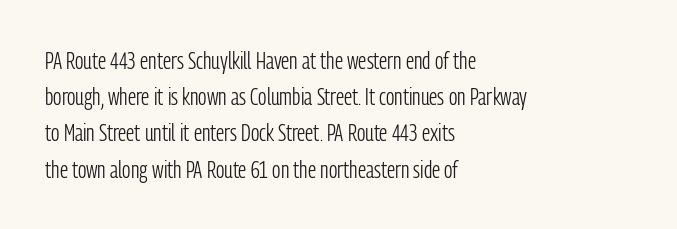
Q: Is the text bold? A: No.
Q: Is the text italic (slanted)? A: No, it is upright.
Q: Is the text underlined? A: No.
Q: How is the paragraph aligned? A: Left-aligned.
Q: Is the spacing between letters normal or unusually wide? A: Normal.
Q: Is the spacing between lines tight, normal or loose? A: Normal.
